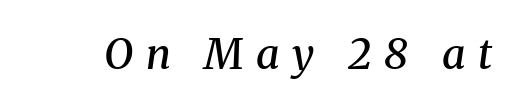
The tracking jumps out immediately: characters are airy and widely separated. Nobody drew a line under any word here. The specimen reads as italic at a glance. A typesetter would label this face a serif.
